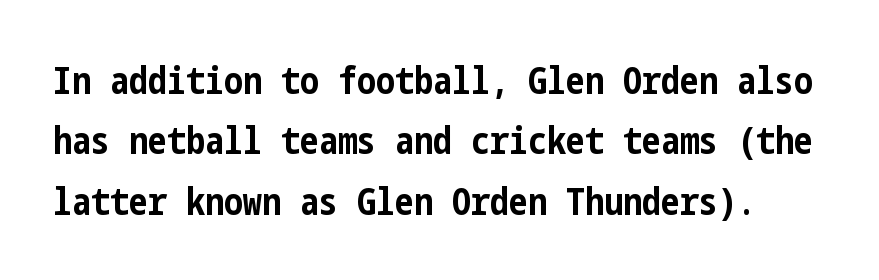
The image shows 38 px bold, condensed sans-serif type, upright; set normal line spacing (1.59x), normal letter spacing, not underlined; low stroke contrast and a medium x-height.
